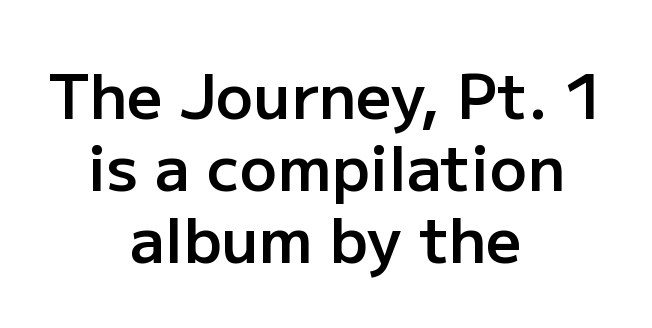
The strip under each line holds only bare page. The face used here is a semibold: visibly heavier than regular, lighter than bold. The line texture is even and compact thanks to regular tracking. The designer went with a sans here, leaving each stem footless.
